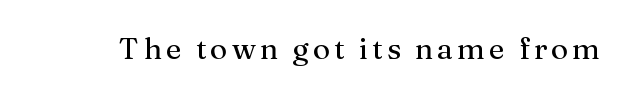
Each letter keeps its own natural width here, so spacing adapts to shape. The font is comparable to plain body text, perhaps lighter. Anything drawn beneath the words? Only blank space. Vertical strokes here are truly vertical.
